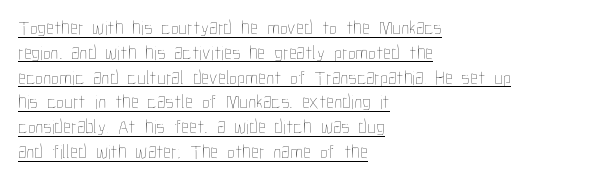
{"italic": "no", "bold": "no", "underline": "yes", "align": "left", "line_spacing_ratio": 1.24, "letter_spacing": "normal", "letter_spacing_em": 0.0, "glyph_px": 20}
